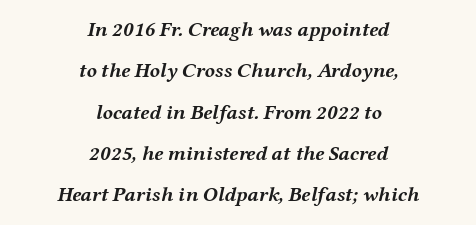
Q: Is the text bold? A: Yes.
Q: Is the text italic (slanted)? A: Yes, it leans right by about 12 degrees.
Q: Is the text underlined? A: No.
Q: How is the paragraph aligned? A: Centered.
Q: Is the spacing between letters normal or unusually wide? A: Normal.
Q: Is the spacing between lines tight, normal or loose? A: Loose.
